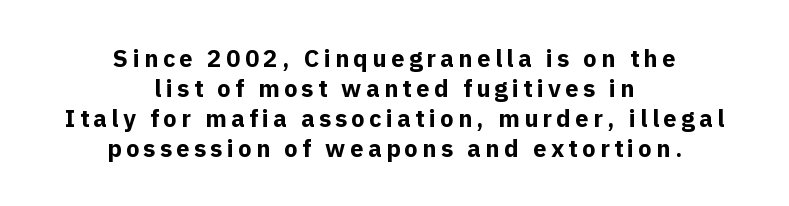
{"italic": "no", "bold": "yes", "underline": "no", "align": "center", "line_spacing": "normal", "line_spacing_ratio": 1.25, "glyph_px": 24}
